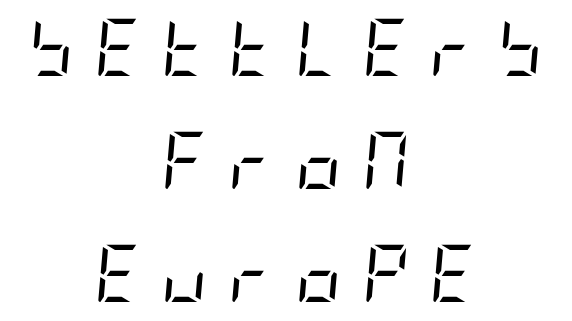
{"italic": "yes", "lean": "right", "slant_degrees": 5, "bold": "no", "weight": "regular", "width": "condensed", "stroke_contrast": "low", "x_height": "large", "underline": "no", "align": "center", "line_spacing": "loose", "line_spacing_ratio": 1.98, "letter_spacing": "wide", "letter_spacing_em": 0.36, "glyph_px": 57}
